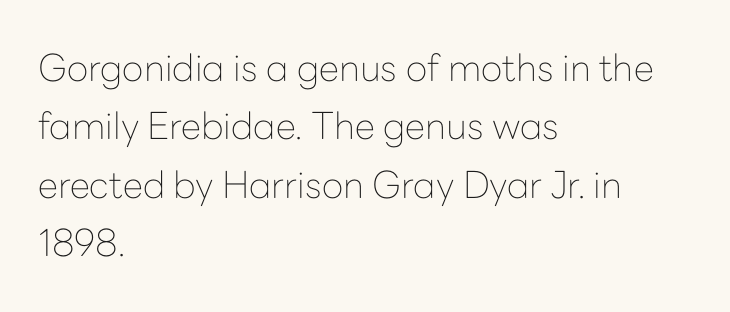
{"serif": "no", "italic": "no", "bold": "no", "weight": "thin", "width": "normal", "stroke_contrast": "low", "x_height": "medium", "monospaced": "no", "underline": "no", "align": "left", "line_spacing": "normal", "line_spacing_ratio": 1.58, "letter_spacing": "normal", "letter_spacing_em": 0.0, "glyph_px": 37}
